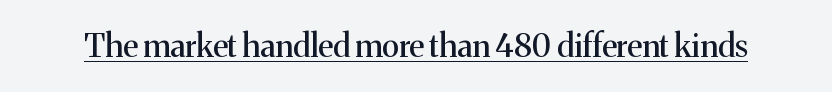
The image shows 31 px serif type, upright; set normal letter spacing, underlined; medium stroke contrast and a medium x-height.
